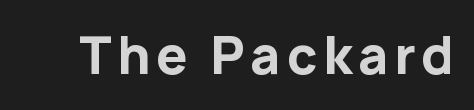
Q: Is the text bold? A: Yes.
Q: Is the text italic (slanted)? A: No, it is upright.
Q: Is the typeface a serif or a sans-serif typeface? A: Sans-serif.
Q: Is the text underlined? A: No.
Q: Width (condensed, normal, or wide)? A: Normal.
Q: Stroke contrast? A: Low.
Q: x-height? A: Medium.
Q: Monospaced? A: No.
